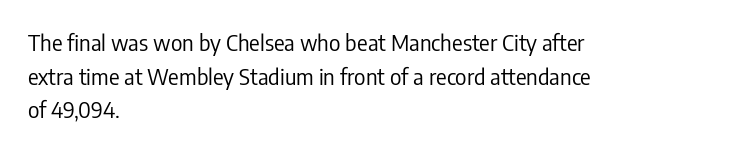
Q: Is the text bold? A: No.
Q: Is the text italic (slanted)? A: No, it is upright.
Q: Is the text underlined? A: No.
Q: How is the paragraph aligned? A: Left-aligned.
Q: Is the spacing between letters normal or unusually wide? A: Normal.
Q: Is the spacing between lines tight, normal or loose? A: Normal.
